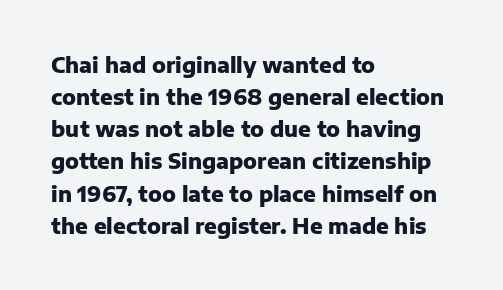
The image shows 21 px bold type, upright; set left-aligned, normal line spacing (1.53x), normal letter spacing, not underlined.
